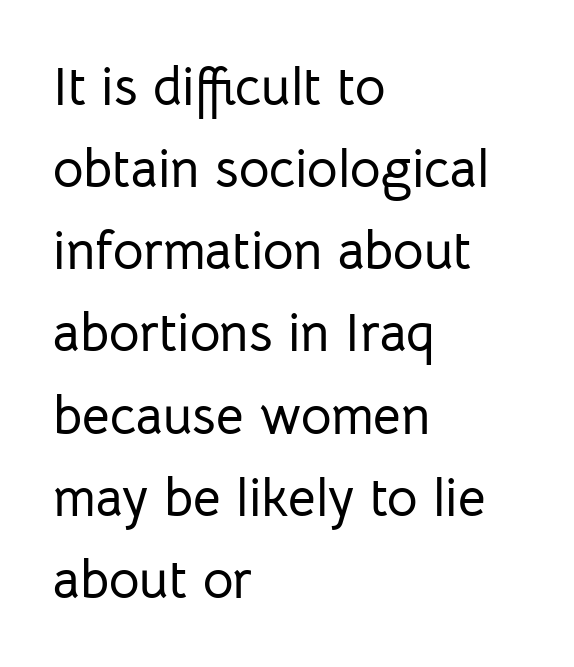
The passage shown is typed in a proportional face where columns would drift. Posture: upright roman. Descenders hang freely into open space. The rendering anchors every line to the left-hand side. Regarding serifs, this sample does without them.
